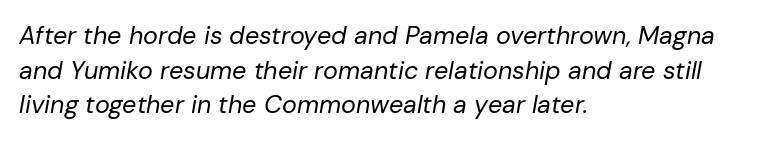
Is this a heavy cut? Hardly; it is regular or lighter. Does the leading feel generous? No, just average. Does extra space separate the letters? No, they use regular spacing. Type without underlining. Would a proofreader flag this as italicized? Yes. Short and long lines alike share a common starting point at left.
